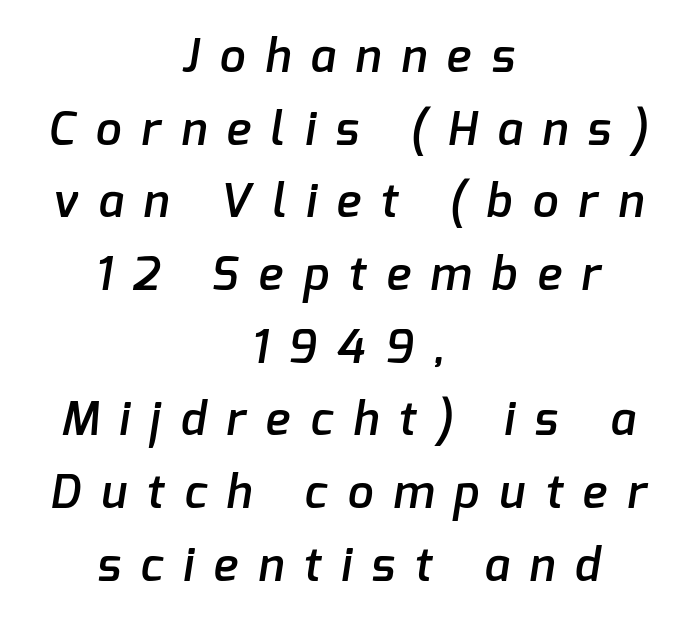
The image shows 46 px semibold sans-serif type; set centered, normal line spacing (1.58x), unusually wide letter spacing (+0.44 em), not underlined; low stroke contrast and a medium x-height.
